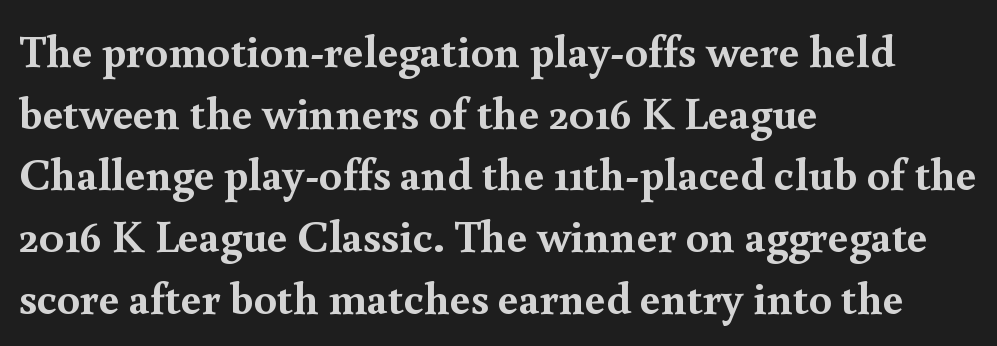
{"serif": "yes", "italic": "no", "bold": "yes", "weight": "semibold", "width": "normal", "x_height": "small", "monospaced": "no", "underline": "no", "align": "left", "line_spacing": "normal", "line_spacing_ratio": 1.34, "letter_spacing": "normal", "letter_spacing_em": 0.0, "glyph_px": 46}
